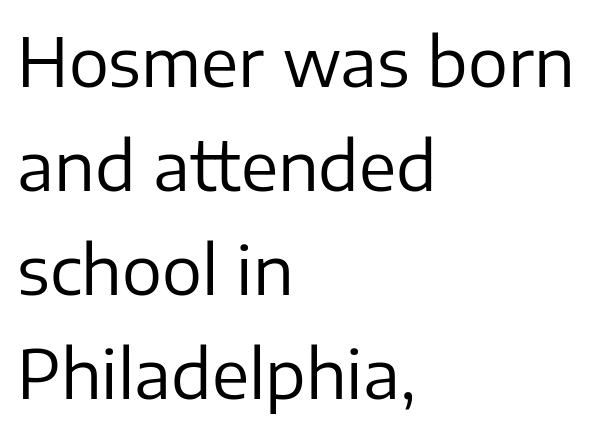
Q: Is the text bold? A: No.
Q: Is the text italic (slanted)? A: No, it is upright.
Q: Is the typeface a serif or a sans-serif typeface? A: Sans-serif.
Q: Is the text underlined? A: No.
Q: How is the paragraph aligned? A: Left-aligned.
Q: Is the spacing between letters normal or unusually wide? A: Normal.
Q: Is the spacing between lines tight, normal or loose? A: Normal.
Q: Width (condensed, normal, or wide)? A: Normal.
Q: Stroke contrast? A: Low.
Q: x-height? A: Medium.
Q: Monospaced? A: No.
